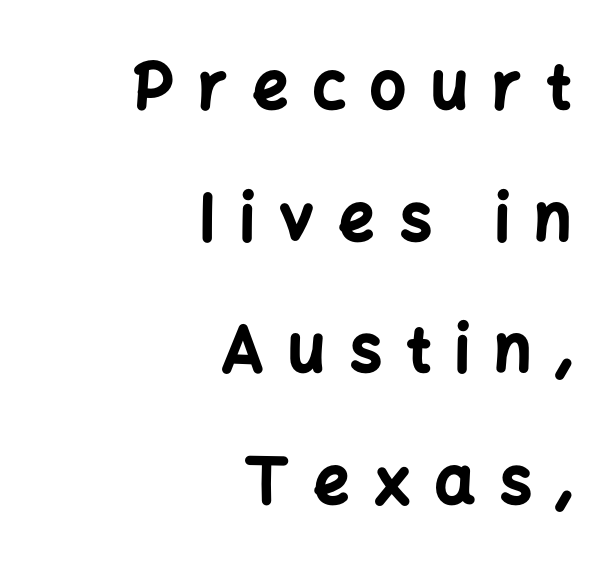
The horizontal fit of the characters is loose and conspicuously gappy. Here the designer chose a conventional face with non-uniform glyph widths. Students, this is bold: see how much ink each stroke carries. Line spacing here is loose. Posture: vertical. If you drew a ruler down the right edge, every line would touch it.
